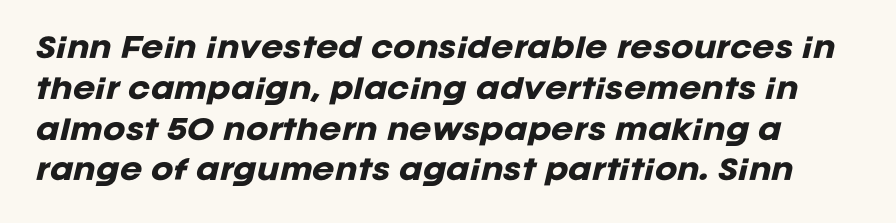
{"italic": "yes", "lean": "right", "slant_degrees": 12, "bold": "yes", "underline": "no", "line_spacing": "normal", "line_spacing_ratio": 1.51, "letter_spacing": "normal", "letter_spacing_em": 0.0, "glyph_px": 27}
